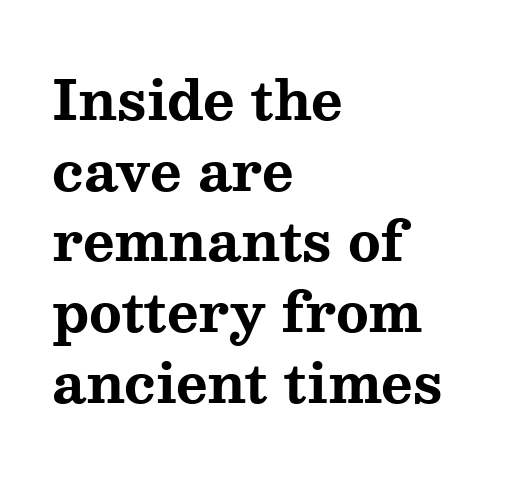
Look at the stroke-to-counter ratio: heavy, a bold. The axis of the letterforms is exactly vertical. The typeface chosen for these lines features serifs. The letters advance in unequal steps, a hallmark of proportional type. In terms of letterspacing, this is plain default setting.
